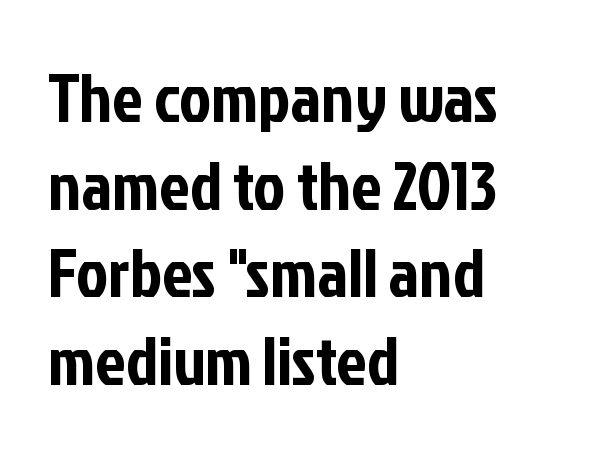
Each letter's strokes conclude bluntly, with no projecting serifs. Is the letter spacing exaggerated? No — it looks like the ordinary default. How would I describe the line gaps? Plain and ordinary. The lettering holds an erect, upright posture throughout. You could not count columns in this text — the font is proportionally spaced. A bare baseline throughout the passage.
